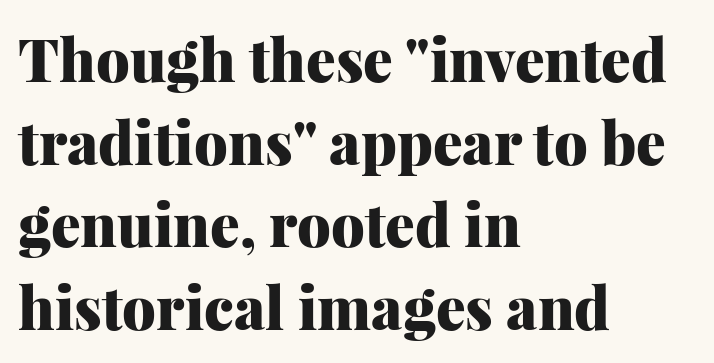
{"serif": "yes", "italic": "no", "bold": "yes", "weight": "heavy", "width": "normal", "stroke_contrast": "medium", "x_height": "medium", "monospaced": "no", "underline": "no", "align": "left", "line_spacing": "normal", "line_spacing_ratio": 1.4, "letter_spacing": "normal", "letter_spacing_em": 0.0, "glyph_px": 59}
